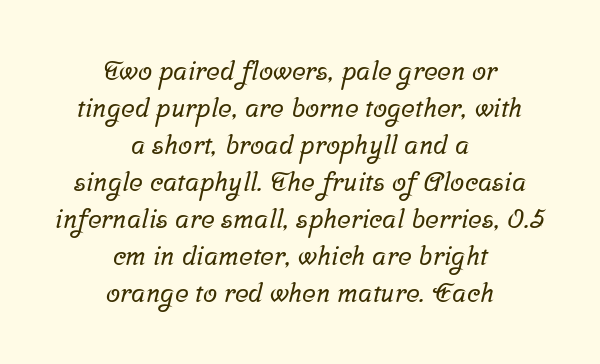
{"underline": "no", "align": "center", "line_spacing": "normal", "line_spacing_ratio": 1.42, "letter_spacing": "normal", "letter_spacing_em": 0.0, "glyph_px": 26}
